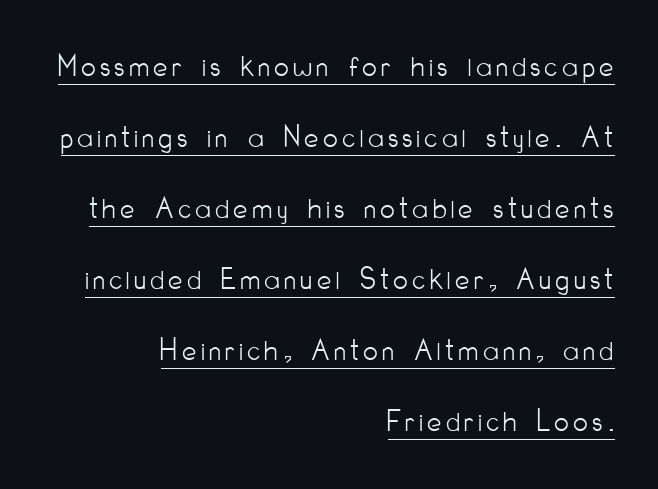
Q: Is the text bold? A: No.
Q: Is the text italic (slanted)? A: No, it is upright.
Q: Is the typeface a serif or a sans-serif typeface? A: Sans-serif.
Q: Is the text underlined? A: Yes.
Q: How is the paragraph aligned? A: Right-aligned.
Q: Is the spacing between lines tight, normal or loose? A: Loose.
Q: Width (condensed, normal, or wide)? A: Condensed.
Q: Stroke contrast? A: Low.
Q: x-height? A: Small.
Q: Monospaced? A: No.
